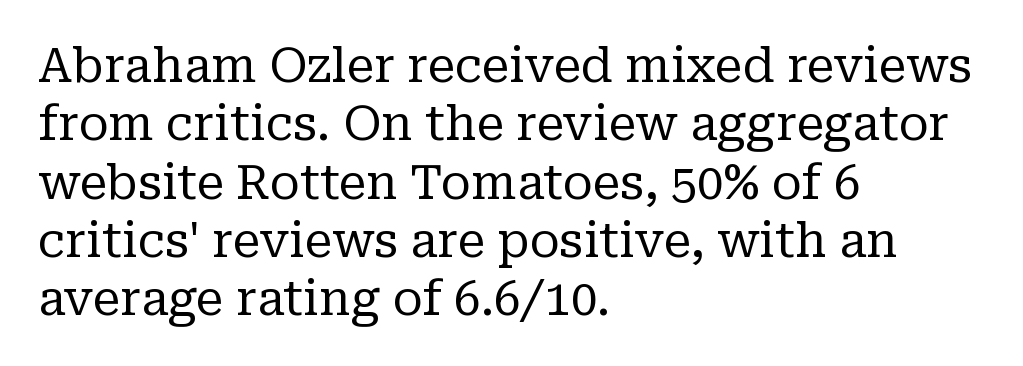
Q: Is the text bold? A: No.
Q: Is the text italic (slanted)? A: No, it is upright.
Q: Is the typeface a serif or a sans-serif typeface? A: Serif.
Q: Is the text underlined? A: No.
Q: How is the paragraph aligned? A: Left-aligned.
Q: Is the spacing between letters normal or unusually wide? A: Normal.
Q: Width (condensed, normal, or wide)? A: Normal.
Q: Stroke contrast? A: Low.
Q: x-height? A: Medium.
Q: Monospaced? A: No.
